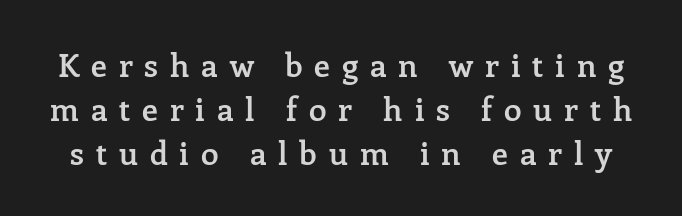
Q: Is the text bold? A: Semi-bold.
Q: Is the text italic (slanted)? A: No, it is upright.
Q: Is the typeface a serif or a sans-serif typeface? A: Serif.
Q: Is the text underlined? A: No.
Q: Is the spacing between letters normal or unusually wide? A: Unusually wide.
Q: Is the spacing between lines tight, normal or loose? A: Normal.
Q: Width (condensed, normal, or wide)? A: Normal.
Q: Stroke contrast? A: Low.
Q: x-height? A: Medium.
Q: Monospaced? A: No.
